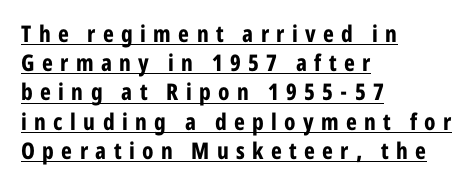
These lines stack with their left ends in a neat column. Every word sits above its own underline. Inter-character spacing is expanded well beyond the font's built-in metrics. Interline gaps are of average width in this sample. Italic? Not at all — the glyphs are vertical.
